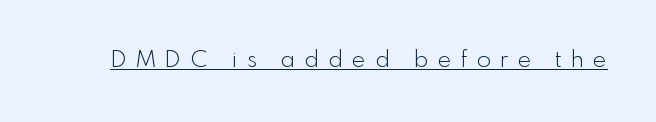
The image shows 23 px text type, upright; set unusually wide letter spacing (+0.41 em), underlined.
